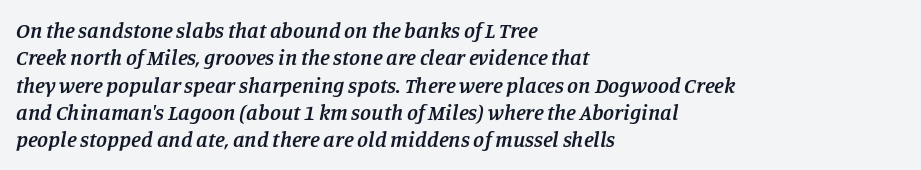
{"italic": "yes", "lean": "right", "slant_degrees": 11, "bold": "semi", "underline": "no", "align": "left", "line_spacing_ratio": 1.24, "letter_spacing": "normal", "letter_spacing_em": 0.0, "glyph_px": 22}
